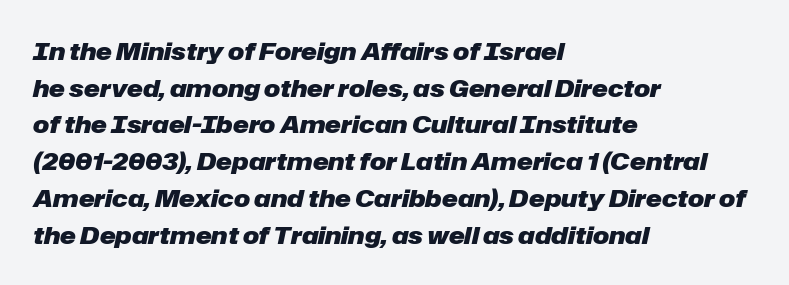
The image shows 24 px bold type, italic (leaning right); set left-aligned, normal line spacing (1.53x), normal letter spacing, not underlined.
